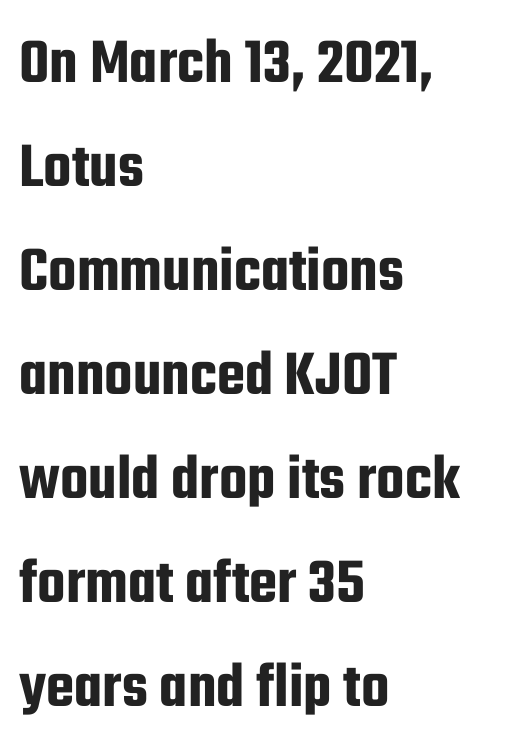
Q: Is the text italic (slanted)? A: No, it is upright.
Q: Is the typeface a serif or a sans-serif typeface? A: Sans-serif.
Q: Is the text underlined? A: No.
Q: How is the paragraph aligned? A: Left-aligned.
Q: Is the spacing between letters normal or unusually wide? A: Normal.
Q: Is the spacing between lines tight, normal or loose? A: Normal.
Q: Width (condensed, normal, or wide)? A: Condensed.
Q: Stroke contrast? A: Low.
Q: x-height? A: Medium.
Q: Monospaced? A: No.
